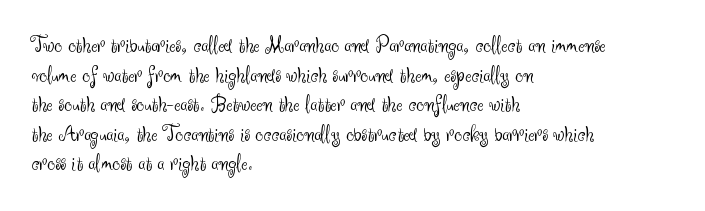
{"italic": "no", "bold": "no", "underline": "no", "align": "left", "line_spacing_ratio": 1.23, "letter_spacing": "normal", "letter_spacing_em": 0.0, "glyph_px": 24}
